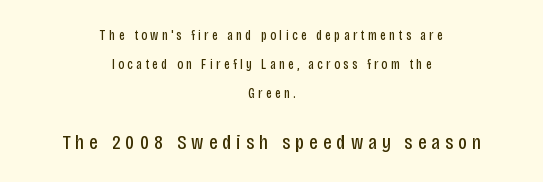
The image shows 21 px text type, upright; set centered, loose line spacing (2.06x), unusually wide letter spacing (+0.24 em), not underlined; the second (bottom) block is 1.5x larger.
